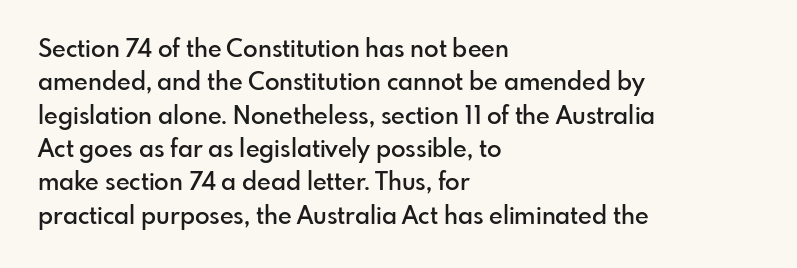
The image shows 24 px text type, upright; set left-aligned, normal line spacing (1.39x), normal letter spacing, not underlined.
